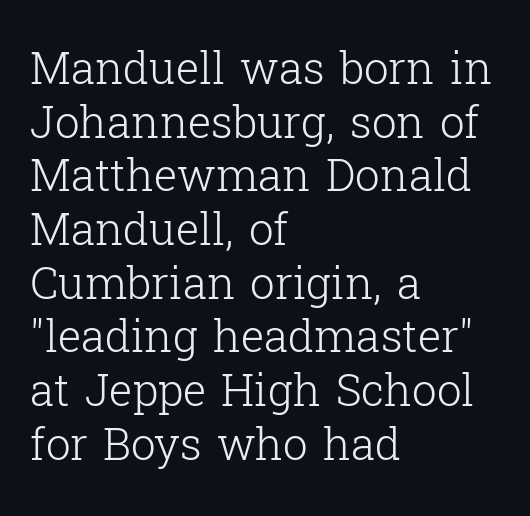
Q: Is the text bold? A: No.
Q: Is the text italic (slanted)? A: No, it is upright.
Q: Is the typeface a serif or a sans-serif typeface? A: Serif.
Q: Is the text underlined? A: No.
Q: How is the paragraph aligned? A: Left-aligned.
Q: Is the spacing between letters normal or unusually wide? A: Normal.
Q: Width (condensed, normal, or wide)? A: Normal.
Q: Stroke contrast? A: Low.
Q: x-height? A: Medium.
Q: Monospaced? A: No.
